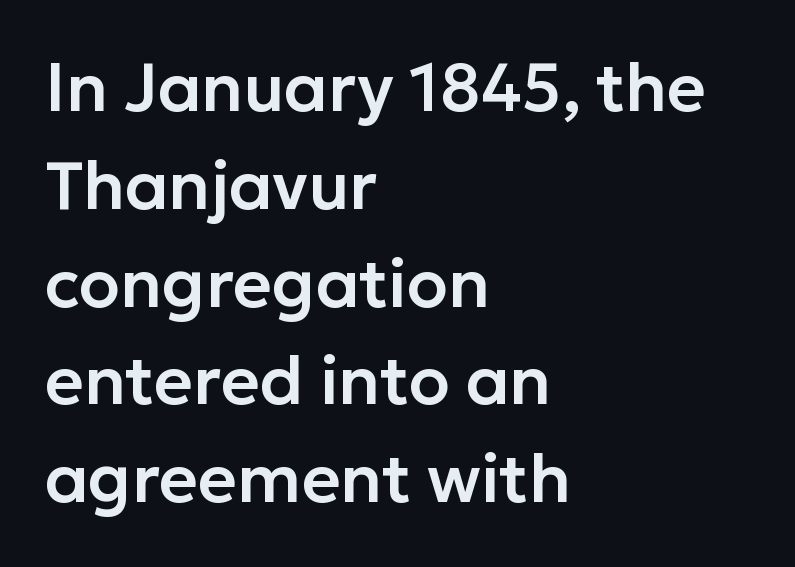
The image shows 67 px sans-serif type, upright; set left-aligned, normal line spacing (1.46x), normal letter spacing, not underlined; low stroke contrast and a medium x-height.
